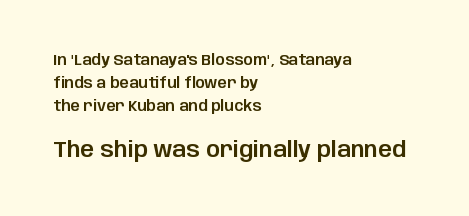
Q: Is the text italic (slanted)? A: No, it is upright.
Q: Is the text underlined? A: No.
Q: How is the paragraph aligned? A: Left-aligned.
Q: Is the spacing between letters normal or unusually wide? A: Normal.
Q: Is the spacing between lines tight, normal or loose? A: Normal.
Q: Which block of text is set in a larger size, the first (top) or the second (bottom)? A: The second (bottom) one.
